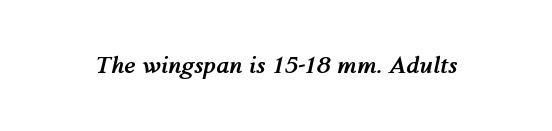
Would a proofreader flag this as italicized? Yes. The glyphs are unaccompanied by any horizontal stroke below them. Observe the ordinary spacing: letters are neighbours, not strangers. Chunky letters — that's bold for sure.
